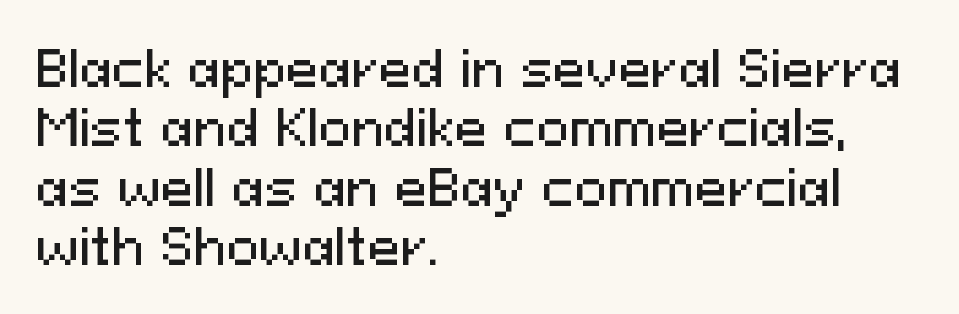
{"serif": "no", "italic": "no", "width": "normal", "stroke_contrast": "medium", "x_height": "medium", "monospaced": "no", "underline": "no", "align": "left", "line_spacing_ratio": 1.21, "letter_spacing": "normal", "letter_spacing_em": 0.0, "glyph_px": 49}
